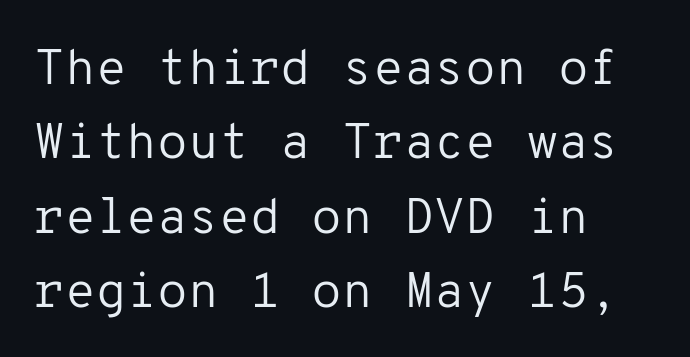
{"serif": "no", "italic": "no", "bold": "no", "weight": "regular", "width": "normal", "stroke_contrast": "low", "x_height": "medium", "monospaced": "yes", "underline": "no", "align": "left", "line_spacing": "normal", "line_spacing_ratio": 1.49, "letter_spacing": "normal", "letter_spacing_em": 0.0, "glyph_px": 50}
